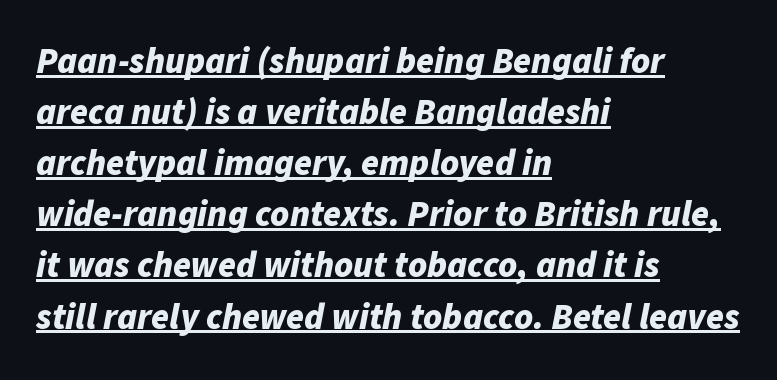
Q: Is the text bold? A: Yes.
Q: Is the text italic (slanted)? A: Yes, it leans right by about 11 degrees.
Q: Is the text underlined? A: Yes.
Q: How is the paragraph aligned? A: Left-aligned.
Q: Is the spacing between letters normal or unusually wide? A: Normal.
Q: Is the spacing between lines tight, normal or loose? A: Normal.
Q: Width (condensed, normal, or wide)? A: Normal.
Q: Stroke contrast? A: Low.
Q: x-height? A: Medium.
Q: Monospaced? A: No.
